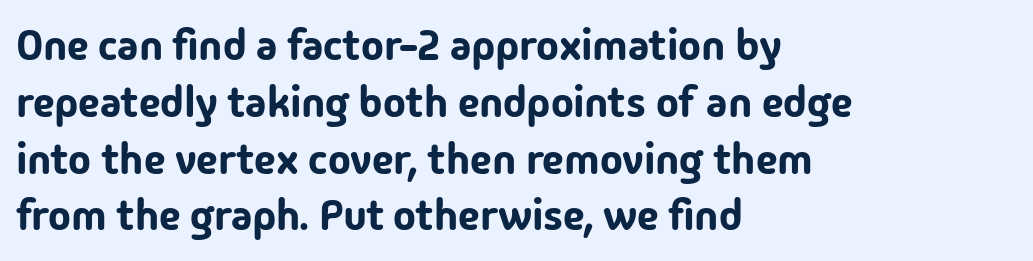
The image shows 43 px sans-serif type, upright; set left-aligned, normal line spacing (1.32x), normal letter spacing, not underlined; low stroke contrast and a medium x-height.
